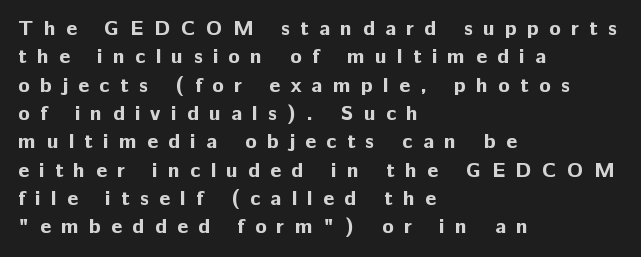
The image shows 21 px bold type, upright; set left-aligned, normal line spacing (1.35x), unusually wide letter spacing (+0.49 em), not underlined.
